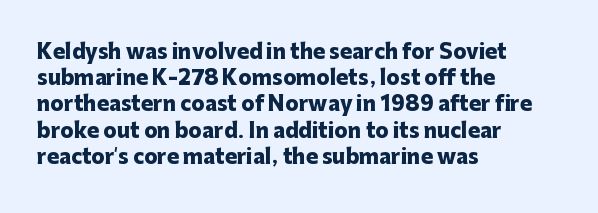
Leftover space on each line is placed entirely after the last word. Honestly, the row spacing looks completely unremarkable. This sample uses an upright cut, with every glyph sitting square on the baseline. A typesetter would call this zero additional tracking. Check the space under the baseline: it is left empty.
